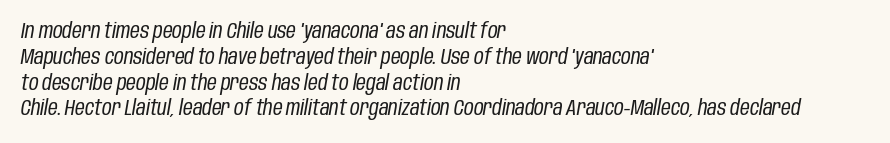
Q: Is the text bold? A: No.
Q: Is the text italic (slanted)? A: Yes, it leans right by about 10 degrees.
Q: Is the text underlined? A: No.
Q: How is the paragraph aligned? A: Left-aligned.
Q: Is the spacing between letters normal or unusually wide? A: Normal.
